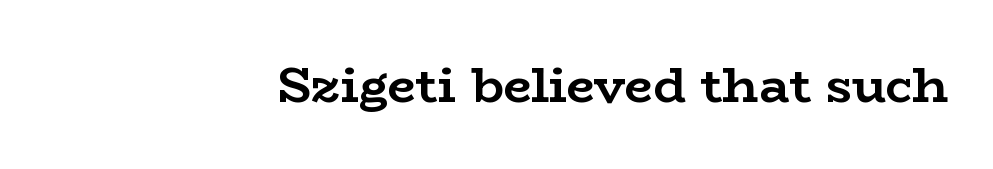
Q: Is the text bold? A: Yes.
Q: Is the text italic (slanted)? A: No, it is upright.
Q: Is the typeface a serif or a sans-serif typeface? A: Serif.
Q: Is the text underlined? A: No.
Q: How is the paragraph aligned? A: Right-aligned.
Q: Is the spacing between letters normal or unusually wide? A: Normal.
Q: Width (condensed, normal, or wide)? A: Wide.
Q: Stroke contrast? A: Low.
Q: x-height? A: Medium.
Q: Monospaced? A: No.
